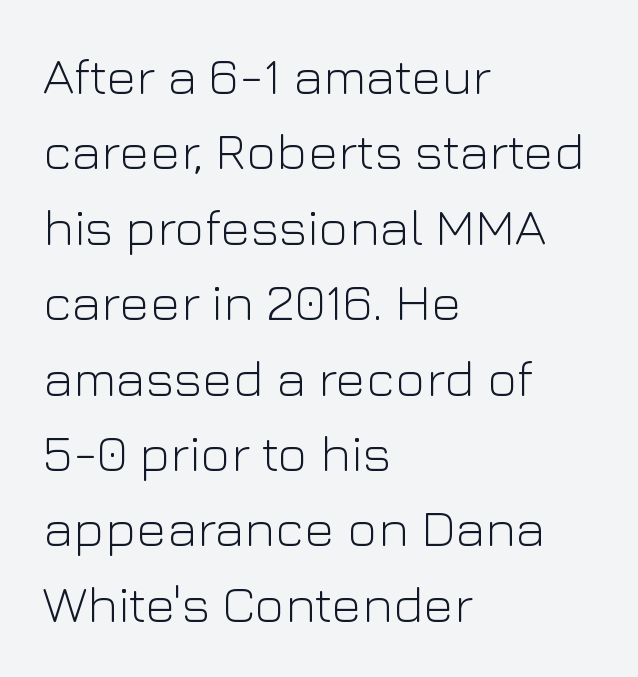
{"serif": "no", "italic": "no", "bold": "no", "weight": "light", "width": "normal", "stroke_contrast": "low", "x_height": "medium", "monospaced": "no", "underline": "no", "align": "left", "line_spacing": "normal", "line_spacing_ratio": 1.45, "letter_spacing": "normal", "letter_spacing_em": 0.0, "glyph_px": 52}
